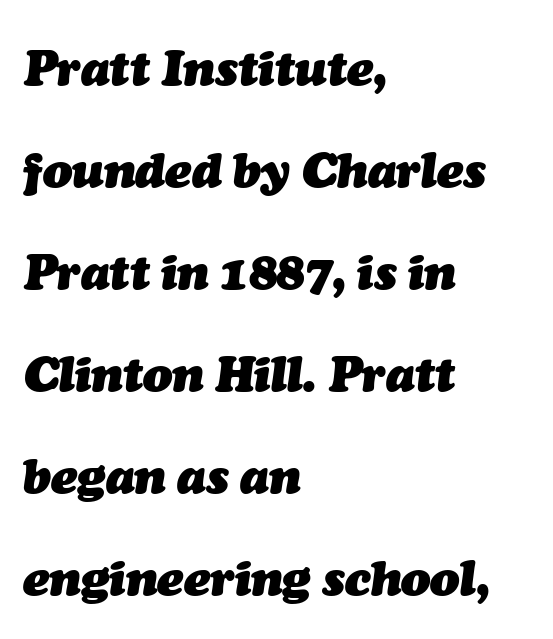
The image shows 49 px heavy type, italic (leaning right); set left-aligned, loose line spacing (2.08x), normal letter spacing, not underlined; medium stroke contrast and a medium x-height.
